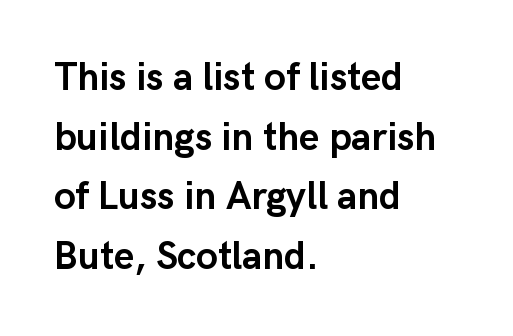
{"serif": "no", "italic": "no", "bold": "yes", "weight": "semibold", "width": "normal", "stroke_contrast": "low", "x_height": "medium", "monospaced": "no", "underline": "no", "align": "left", "line_spacing": "normal", "line_spacing_ratio": 1.53, "letter_spacing": "normal", "letter_spacing_em": 0.0, "glyph_px": 39}
